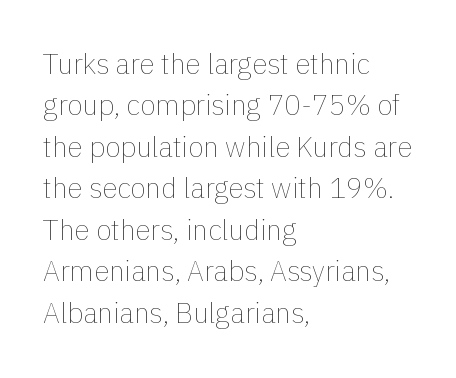
{"italic": "no", "bold": "no", "weight": "thin", "width": "normal", "stroke_contrast": "low", "x_height": "medium", "monospaced": "no", "underline": "no", "align": "left", "line_spacing": "normal", "line_spacing_ratio": 1.48, "letter_spacing": "normal", "letter_spacing_em": 0.0, "glyph_px": 28}
